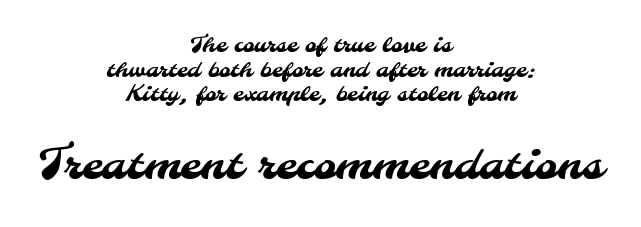
{"serif": "no", "width": "normal", "stroke_contrast": "medium", "x_height": "small", "monospaced": "no", "underline": "no", "align": "center", "line_spacing": "tight", "line_spacing_ratio": 1.12, "letter_spacing": "normal", "letter_spacing_em": 0.0, "larger_block": "second", "size_ratio": 1.95, "glyph_px": 43}
